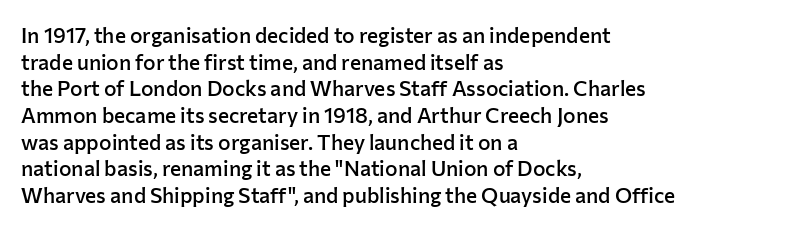
{"italic": "no", "bold": "semi", "underline": "no", "align": "left", "line_spacing": "normal", "line_spacing_ratio": 1.27, "letter_spacing": "normal", "letter_spacing_em": 0.0, "glyph_px": 21}
